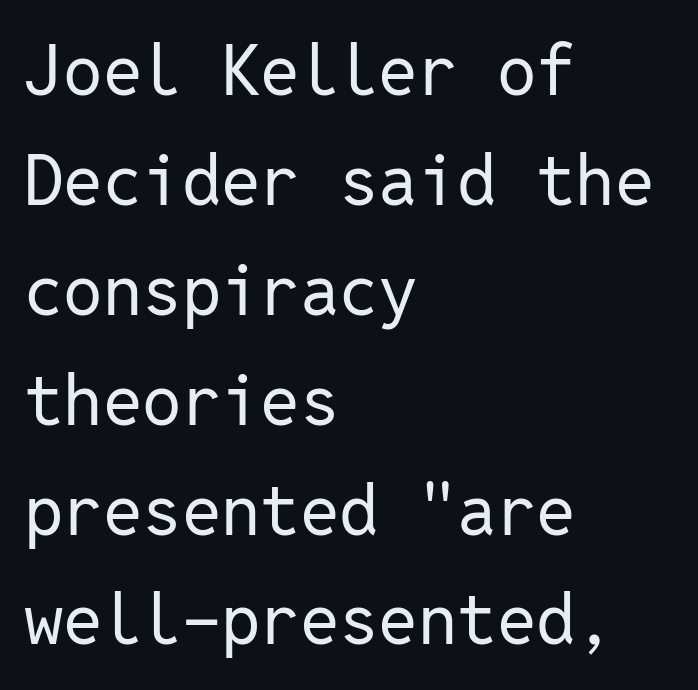
Q: Is the text bold? A: No.
Q: Is the text italic (slanted)? A: No, it is upright.
Q: Is the typeface a serif or a sans-serif typeface? A: Sans-serif.
Q: Is the text underlined? A: No.
Q: How is the paragraph aligned? A: Left-aligned.
Q: Is the spacing between letters normal or unusually wide? A: Normal.
Q: Is the spacing between lines tight, normal or loose? A: Normal.
Q: Width (condensed, normal, or wide)? A: Normal.
Q: Stroke contrast? A: Low.
Q: x-height? A: Medium.
Q: Monospaced? A: Yes.
